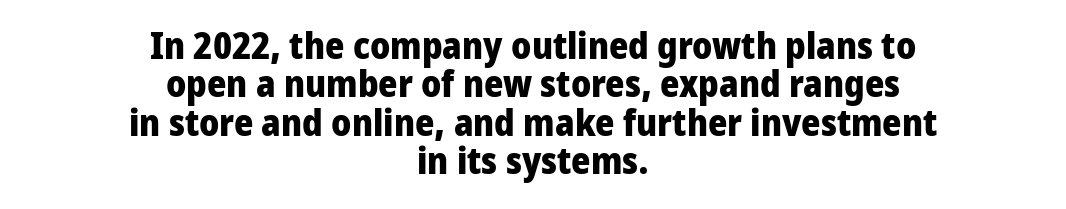
Q: Is the text bold? A: Yes.
Q: Is the text italic (slanted)? A: No, it is upright.
Q: Is the typeface a serif or a sans-serif typeface? A: Sans-serif.
Q: Is the text underlined? A: No.
Q: How is the paragraph aligned? A: Centered.
Q: Is the spacing between letters normal or unusually wide? A: Normal.
Q: Is the spacing between lines tight, normal or loose? A: Tight.
Q: Width (condensed, normal, or wide)? A: Condensed.
Q: Stroke contrast? A: Low.
Q: x-height? A: Large.
Q: Monospaced? A: No.
